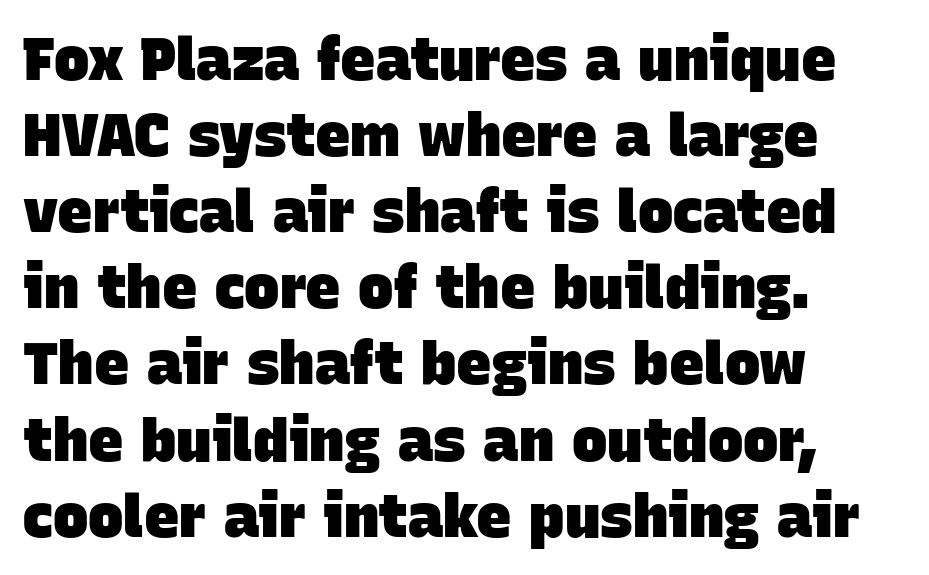
The image shows 59 px heavy sans-serif type; set left-aligned, normal line spacing (1.29x), normal letter spacing, not underlined; low stroke contrast and a large x-height.
